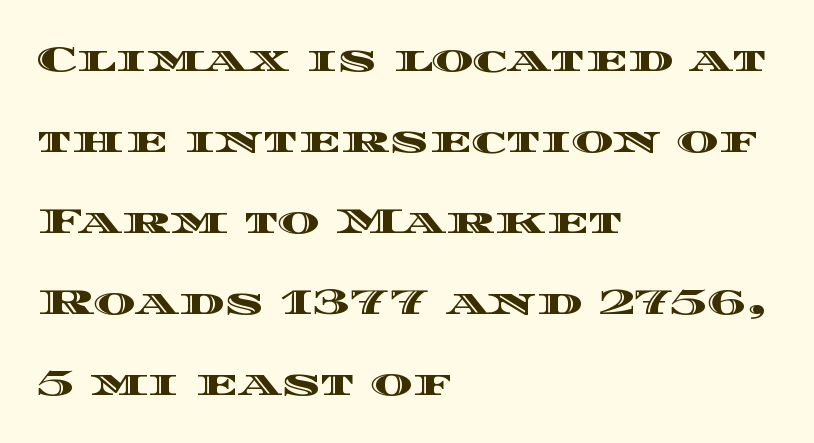
The image shows 36 px wide type, upright; set left-aligned, loose line spacing (2.25x), normal letter spacing, not underlined; a large x-height.
